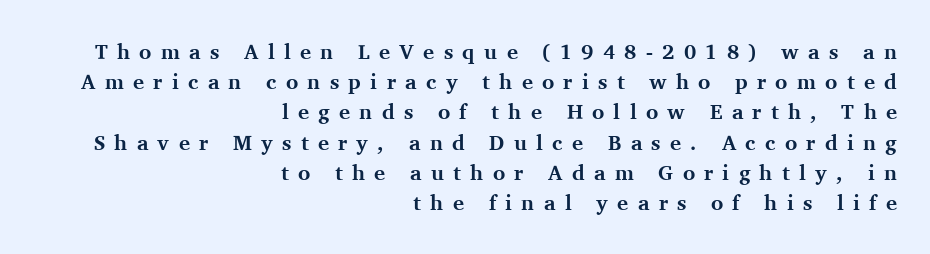
The image shows 21 px bold type, upright; set right-aligned, normal line spacing (1.44x), unusually wide letter spacing (+0.44 em), not underlined.
